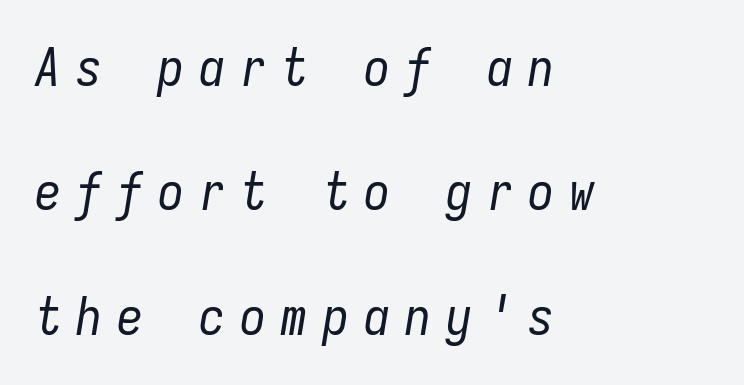
{"italic": "yes", "lean": "right", "slant_degrees": 9, "bold": "no", "weight": "regular", "width": "condensed", "stroke_contrast": "low", "x_height": "medium", "monospaced": "yes", "underline": "no", "align": "left", "line_spacing": "loose", "line_spacing_ratio": 2.39, "letter_spacing": "wide", "letter_spacing_em": 0.29, "glyph_px": 52}
